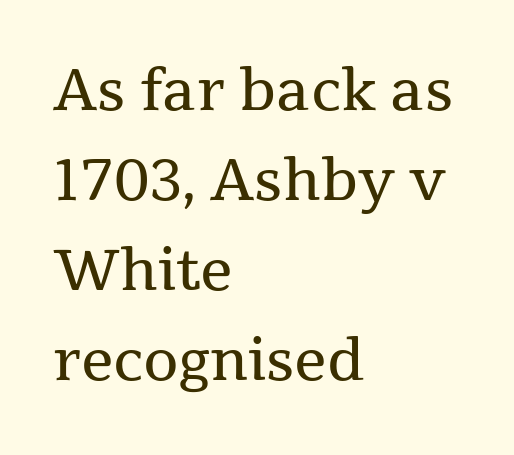
Q: Is the text bold? A: No.
Q: Is the text italic (slanted)? A: No, it is upright.
Q: Is the typeface a serif or a sans-serif typeface? A: Serif.
Q: Is the text underlined? A: No.
Q: How is the paragraph aligned? A: Left-aligned.
Q: Is the spacing between letters normal or unusually wide? A: Normal.
Q: Is the spacing between lines tight, normal or loose? A: Normal.
Q: Width (condensed, normal, or wide)? A: Normal.
Q: Stroke contrast? A: Medium.
Q: x-height? A: Medium.
Q: Monospaced? A: No.
